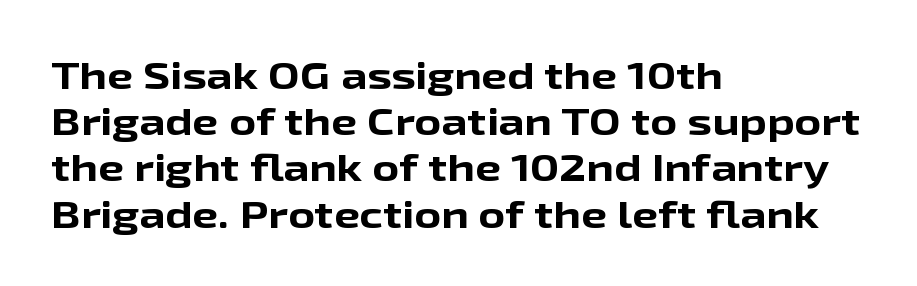
The image shows 37 px bold, wide sans-serif type, upright; set left-aligned, normal line spacing (1.25x), normal letter spacing, not underlined; low stroke contrast and a medium x-height.
